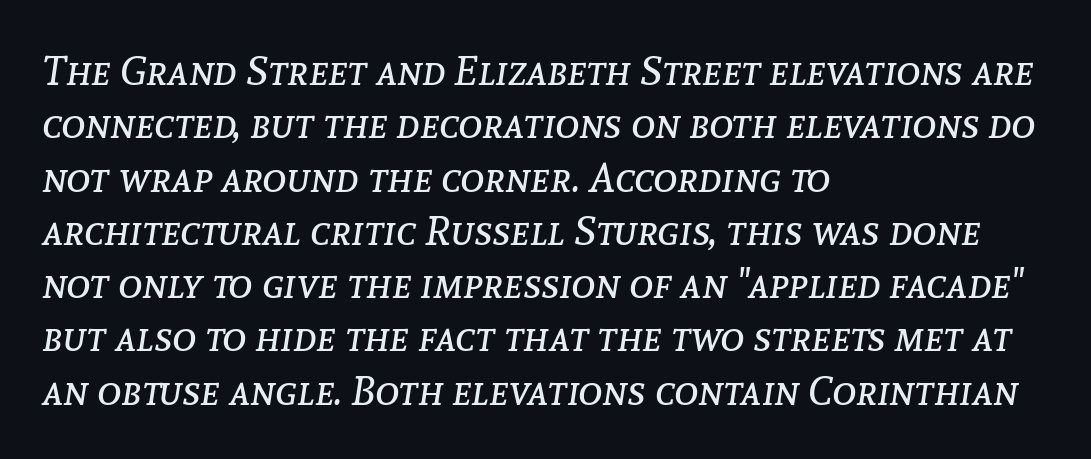
The paragraph has a hard left edge and a soft right edge. Bare-footed words on every line. The rows are spaced the way most documents space them. Each letter keeps its own natural width here, so spacing adapts to shape. The text carries the slant typical of an italic or oblique font. The typeface has the unassuming heft of standard copy or less.
